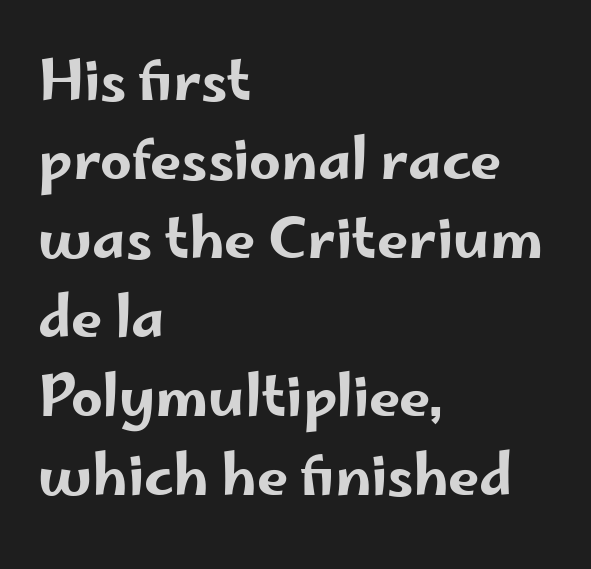
Tracking value appears to be zero — textbook default spacing. Think of a printed novel: that variable character pitch is what you see here. Where is the straight margin? On the left. Quick note: interline space is typical.
